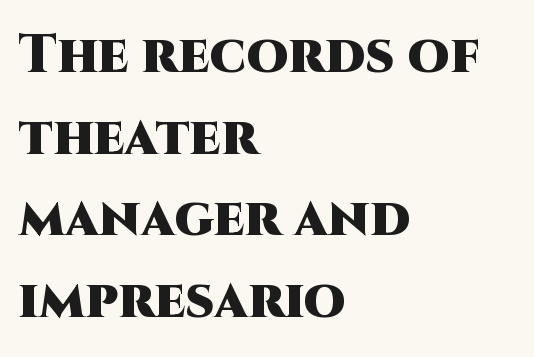
Q: Is the text bold? A: Yes.
Q: Is the text italic (slanted)? A: No, it is upright.
Q: Is the typeface a serif or a sans-serif typeface? A: Sans-serif.
Q: Is the text underlined? A: No.
Q: How is the paragraph aligned? A: Left-aligned.
Q: Is the spacing between letters normal or unusually wide? A: Normal.
Q: Is the spacing between lines tight, normal or loose? A: Normal.
Q: Width (condensed, normal, or wide)? A: Normal.
Q: Stroke contrast? A: High.
Q: x-height? A: Large.
Q: Monospaced? A: No.
